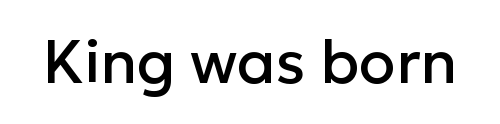
The image shows 60 px sans-serif type, upright; set normal letter spacing, not underlined; low stroke contrast and a medium x-height.
